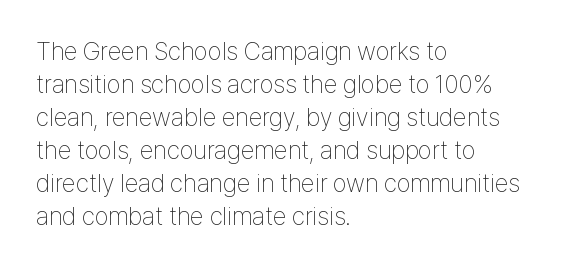
The setting favours the left margin, as ordinary paragraphs usually do. The letters stand upright; this is a roman face. Does the leading feel generous? No, just average. The passage shown has conventional tracking throughout. Each stroke keeps to a modest, everyday thickness or less.
